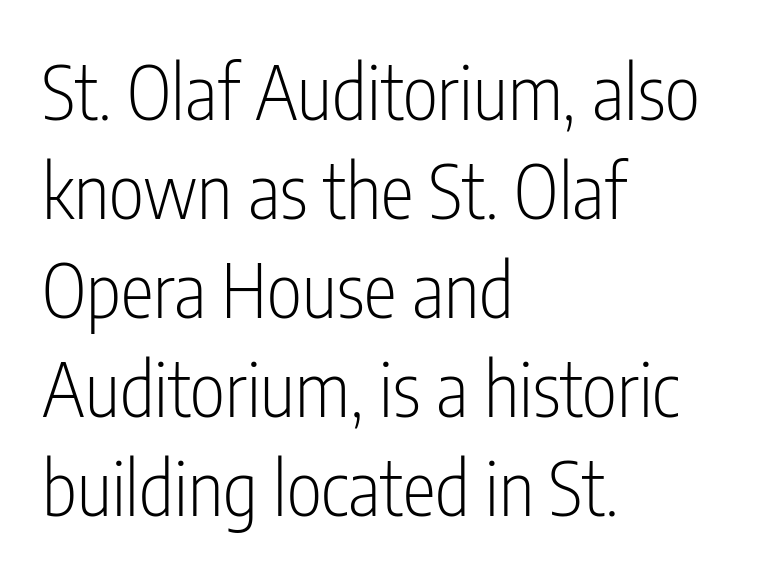
Q: Is the text bold? A: No.
Q: Is the text italic (slanted)? A: No, it is upright.
Q: Is the typeface a serif or a sans-serif typeface? A: Sans-serif.
Q: Is the text underlined? A: No.
Q: How is the paragraph aligned? A: Left-aligned.
Q: Is the spacing between letters normal or unusually wide? A: Normal.
Q: Is the spacing between lines tight, normal or loose? A: Normal.
Q: Width (condensed, normal, or wide)? A: Condensed.
Q: Stroke contrast? A: Low.
Q: x-height? A: Medium.
Q: Monospaced? A: No.
